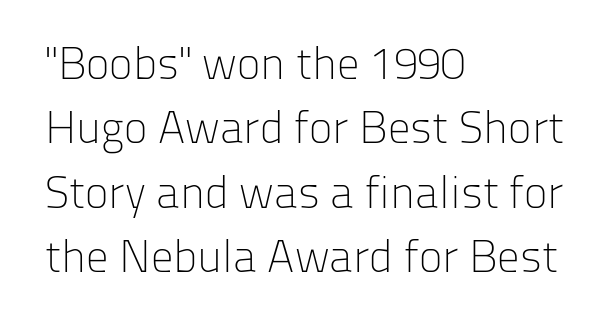
The image shows 45 px light sans-serif type, upright; set left-aligned, normal line spacing (1.43x), normal letter spacing, not underlined; low stroke contrast and a medium x-height.
